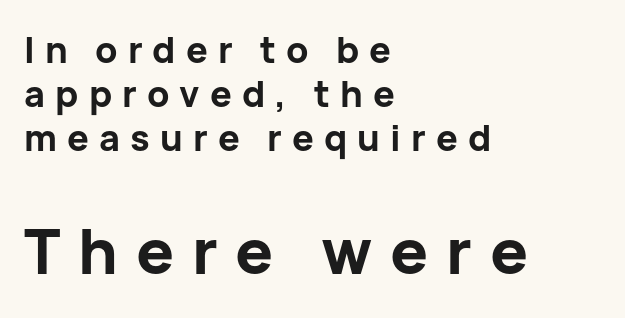
Q: Is the text bold? A: Yes.
Q: Is the text italic (slanted)? A: No, it is upright.
Q: Is the typeface a serif or a sans-serif typeface? A: Sans-serif.
Q: Is the text underlined? A: No.
Q: How is the paragraph aligned? A: Left-aligned.
Q: Is the spacing between letters normal or unusually wide? A: Unusually wide.
Q: Which block of text is set in a larger size, the first (top) or the second (bottom)? A: The second (bottom) one.
Q: Width (condensed, normal, or wide)? A: Normal.
Q: Stroke contrast? A: Low.
Q: x-height? A: Medium.
Q: Monospaced? A: No.
